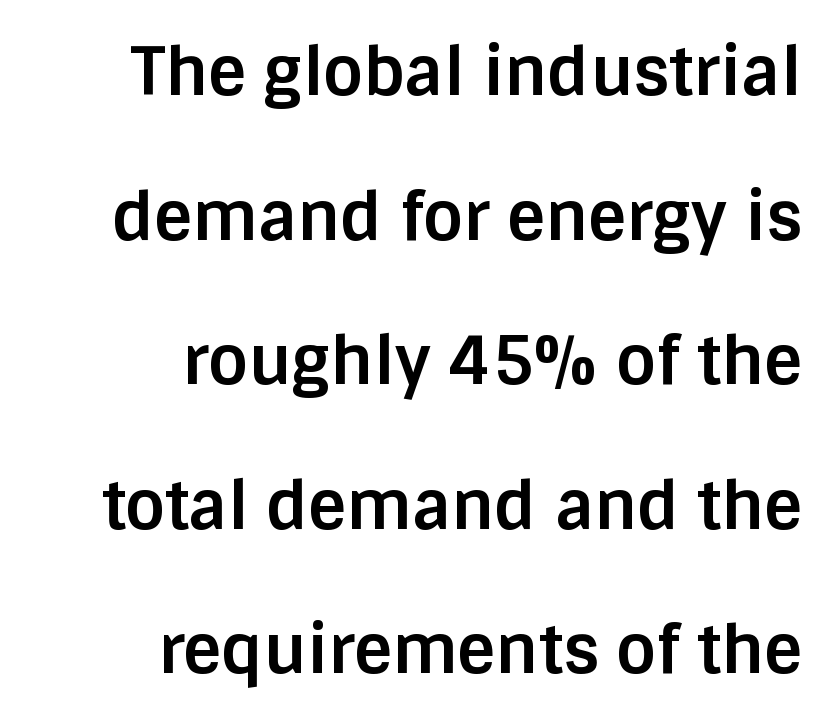
Serifs: no, the terminals of the letterforms are clean. This sample has the flowing, uneven cadence of proportional lettering. The lines are spread far apart with generous leading. In CSS terms this would be text-align: right. A typesetter would call this zero additional tracking. The gap between lines stays unmarked.
